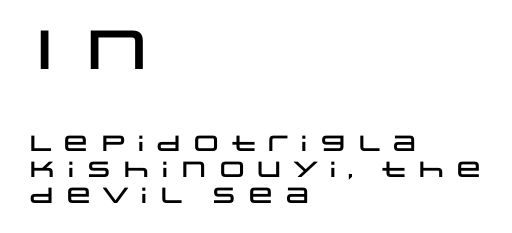
{"serif": "no", "italic": "no", "width": "wide", "stroke_contrast": "low", "x_height": "large", "monospaced": "no", "underline": "no", "align": "left", "line_spacing_ratio": 1.17, "larger_block": "first", "size_ratio": 2.5, "glyph_px": 55}
